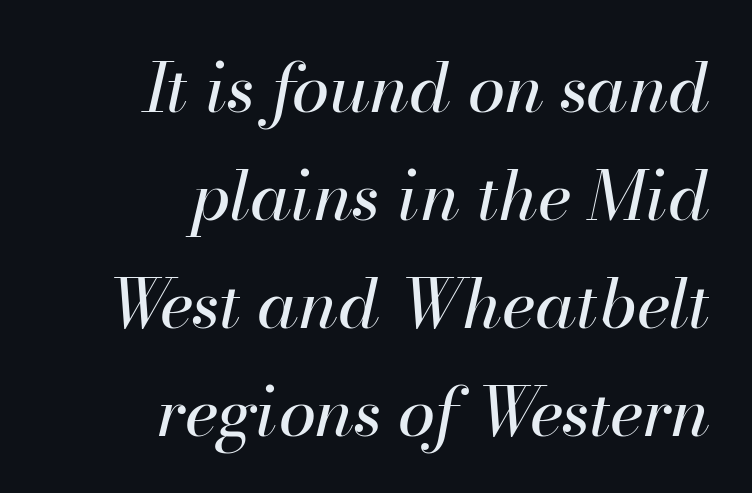
This sample has the flowing, uneven cadence of proportional lettering. Whoever set this chose a conventional vertical rhythm. Check under the words: just untouched page. Line ends are locked; line starts wander. Yep, that's italic — everything's leaning. Ink coverage per letter is moderate at most.
